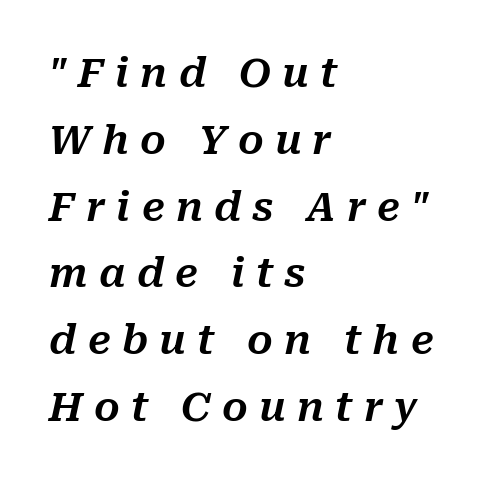
{"italic": "yes", "lean": "right", "slant_degrees": 10, "width": "normal", "stroke_contrast": "medium", "x_height": "medium", "monospaced": "no", "underline": "no", "align": "left", "line_spacing": "normal", "line_spacing_ratio": 1.67, "letter_spacing": "wide", "letter_spacing_em": 0.28, "glyph_px": 40}
